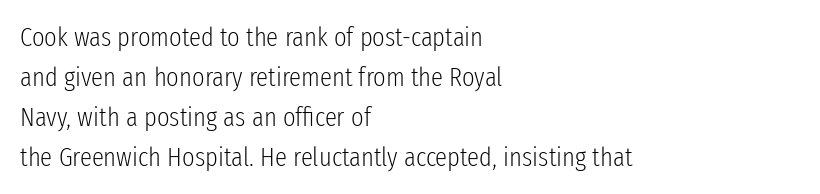
Q: Is the text bold? A: No.
Q: Is the text italic (slanted)? A: No, it is upright.
Q: Is the text underlined? A: No.
Q: How is the paragraph aligned? A: Left-aligned.
Q: Is the spacing between letters normal or unusually wide? A: Normal.
Q: Is the spacing between lines tight, normal or loose? A: Normal.
